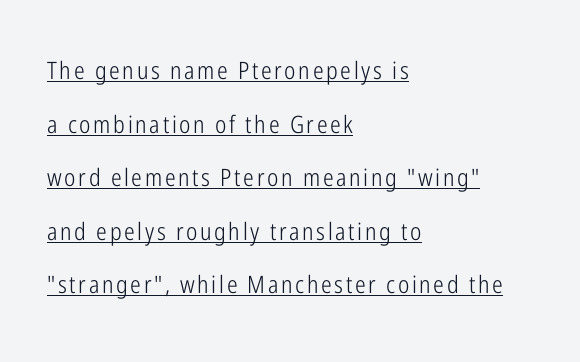
The image shows 24 px text type, upright; set left-aligned, loose line spacing (2.23x), underlined.
